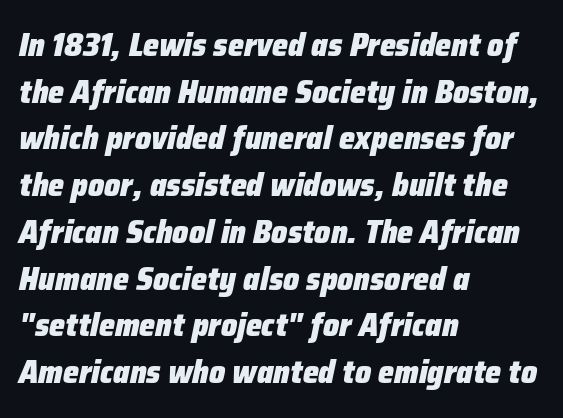
The image shows 32 px heavy type, italic (leaning right); set left-aligned, normal line spacing (1.46x), normal letter spacing, not underlined; low stroke contrast and a medium x-height.
